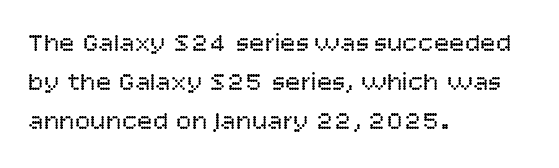
The image shows 26 px text type, upright; set left-aligned, normal line spacing (1.5x), normal letter spacing, not underlined.
